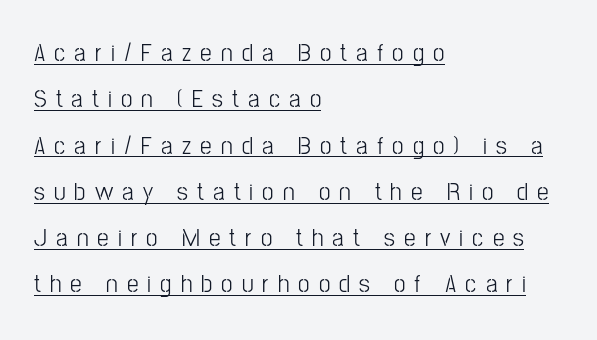
The image shows 26 px text type, upright; set left-aligned, line spacing 1.78x, unusually wide letter spacing (+0.35 em), underlined.
